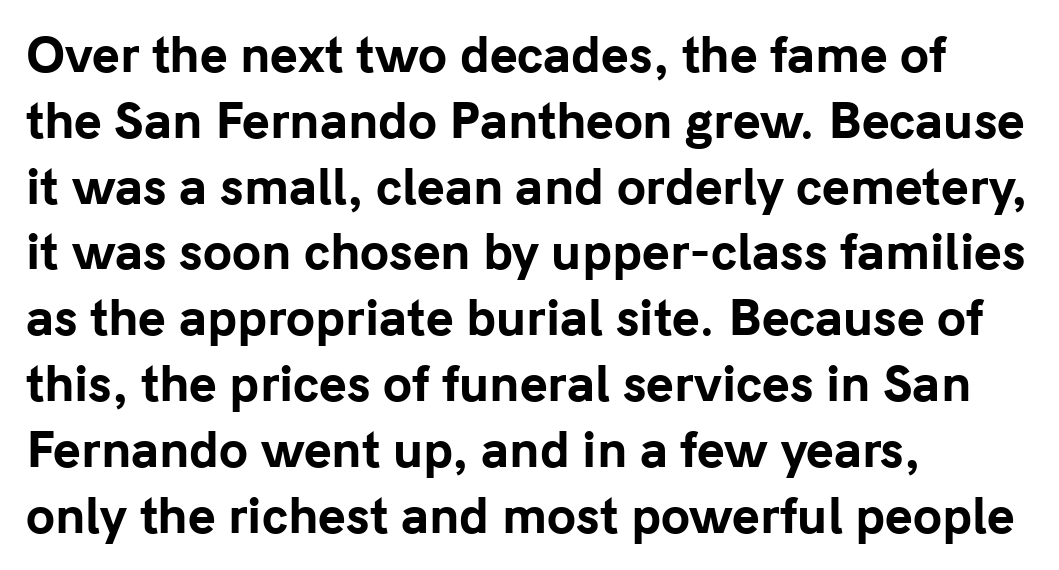
The image shows 47 px bold sans-serif type, upright; set left-aligned, normal line spacing (1.4x), normal letter spacing, not underlined; low stroke contrast and a medium x-height.
